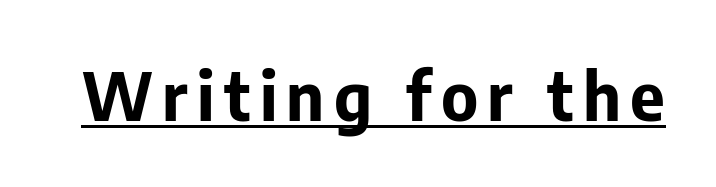
Notice how the stems are strictly vertical — no italics here. Unlike a traditional serif, this face leaves its strokes unadorned. In designer terms, the underline attribute is active on this setting. Note the varied advance widths — an 'i' is clearly narrower than an 'm'. I'd describe the lettering as bold — thick and assertive.
